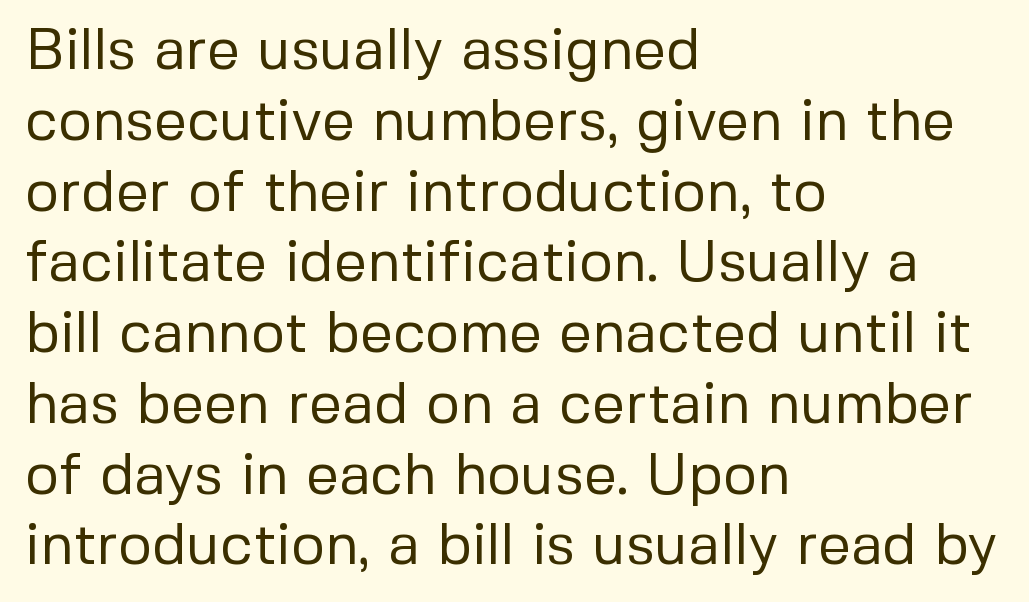
{"serif": "no", "italic": "no", "bold": "no", "weight": "regular", "width": "normal", "stroke_contrast": "low", "x_height": "medium", "monospaced": "no", "underline": "no", "align": "left", "line_spacing_ratio": 1.22, "letter_spacing": "normal", "letter_spacing_em": 0.0, "glyph_px": 58}
